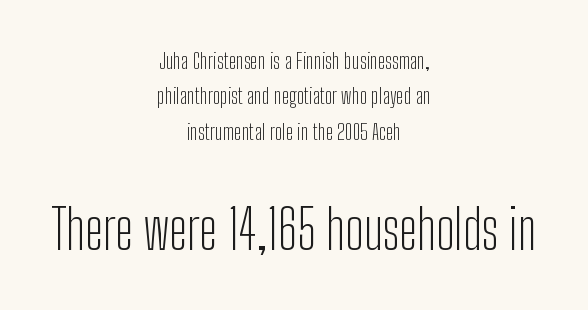
The image shows 54 px light, condensed sans-serif type, upright; set centered, normal line spacing (1.61x), normal letter spacing, not underlined; the second (bottom) block is 2.45x larger; low stroke contrast and a medium x-height.
